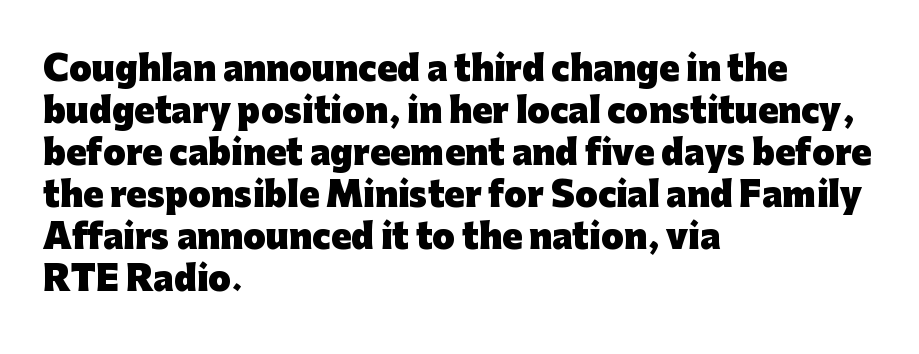
Q: Is the text bold? A: Yes.
Q: Is the text italic (slanted)? A: No, it is upright.
Q: Is the typeface a serif or a sans-serif typeface? A: Sans-serif.
Q: Is the text underlined? A: No.
Q: How is the paragraph aligned? A: Left-aligned.
Q: Is the spacing between letters normal or unusually wide? A: Normal.
Q: Is the spacing between lines tight, normal or loose? A: Normal.
Q: Width (condensed, normal, or wide)? A: Normal.
Q: Stroke contrast? A: Low.
Q: x-height? A: Medium.
Q: Monospaced? A: No.
